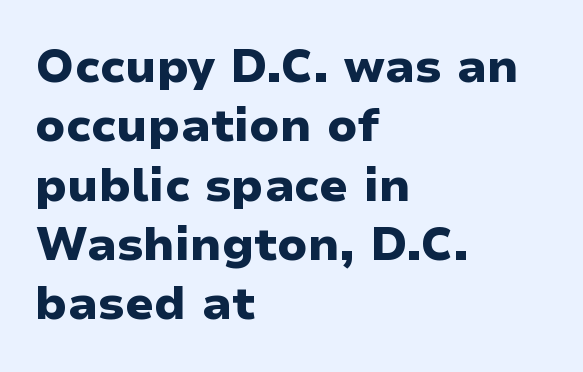
{"serif": "no", "italic": "no", "bold": "yes", "weight": "heavy", "width": "wide", "stroke_contrast": "low", "x_height": "medium", "monospaced": "no", "underline": "no", "align": "left", "line_spacing": "normal", "line_spacing_ratio": 1.29, "letter_spacing": "normal", "letter_spacing_em": 0.0, "glyph_px": 46}
